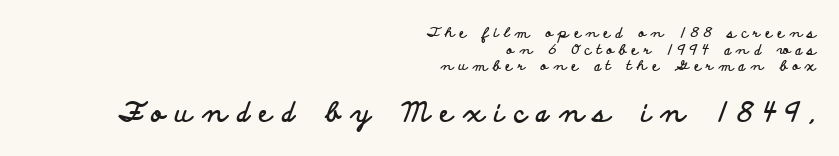
Typeset ragged left — the right edge is the straight one. In this sample the second text group is rendered at the bigger scale. Letters rest on an invisible, unmarked baseline. The letterforms stand isolated, each surrounded by extra space. Typographic density is high because the face is bold.
